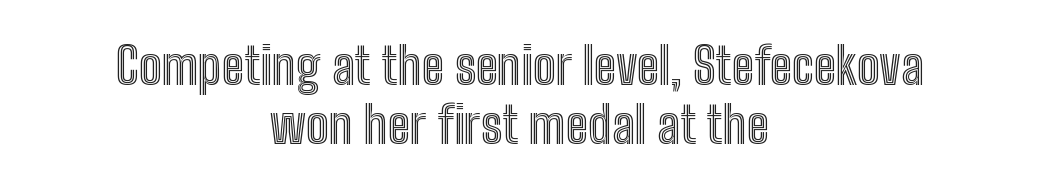
{"italic": "no", "width": "condensed", "x_height": "medium", "monospaced": "no", "underline": "no", "align": "center", "line_spacing_ratio": 1.16, "letter_spacing": "normal", "letter_spacing_em": 0.0, "glyph_px": 51}
